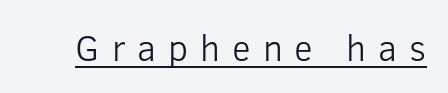
Q: Is the text bold? A: No.
Q: Is the text italic (slanted)? A: No, it is upright.
Q: Is the typeface a serif or a sans-serif typeface? A: Sans-serif.
Q: Is the text underlined? A: Yes.
Q: Is the spacing between letters normal or unusually wide? A: Unusually wide.
Q: Width (condensed, normal, or wide)? A: Normal.
Q: Stroke contrast? A: Low.
Q: x-height? A: Medium.
Q: Monospaced? A: No.
